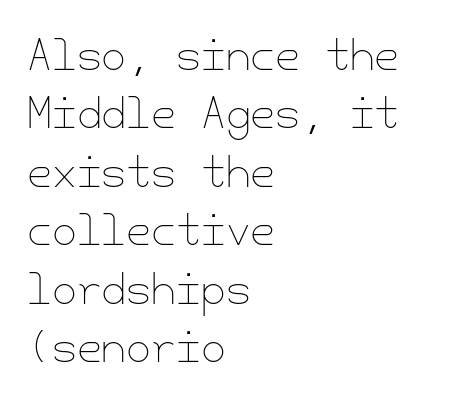
Q: Is the text bold? A: No.
Q: Is the text italic (slanted)? A: No, it is upright.
Q: Is the text underlined? A: No.
Q: How is the paragraph aligned? A: Left-aligned.
Q: Is the spacing between letters normal or unusually wide? A: Normal.
Q: Is the spacing between lines tight, normal or loose? A: Normal.
Q: Width (condensed, normal, or wide)? A: Normal.
Q: Stroke contrast? A: Low.
Q: x-height? A: Small.
